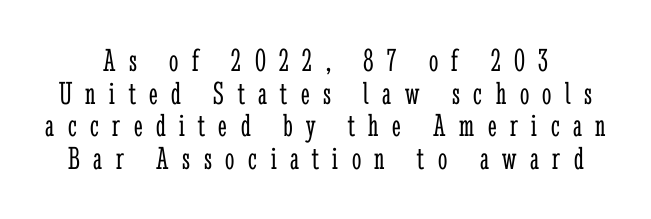
{"serif": "yes", "italic": "no", "bold": "no", "weight": "light", "width": "condensed", "stroke_contrast": "low", "x_height": "medium", "monospaced": "no", "underline": "no", "line_spacing": "tight", "line_spacing_ratio": 0.99, "letter_spacing": "wide", "letter_spacing_em": 0.41, "glyph_px": 33}
